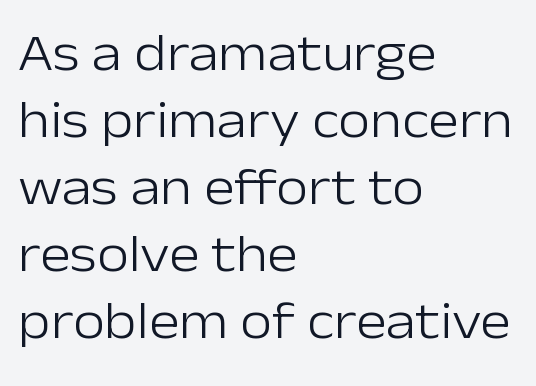
Serifs: no, the terminals of the letterforms are clean. This block has exactly the height ordinary leading produces. Ordinary non-slanted type is in use. Looks like regular typesetting: each glyph gets only the width it needs. No heavy texture on the line: the type isn't bold.
